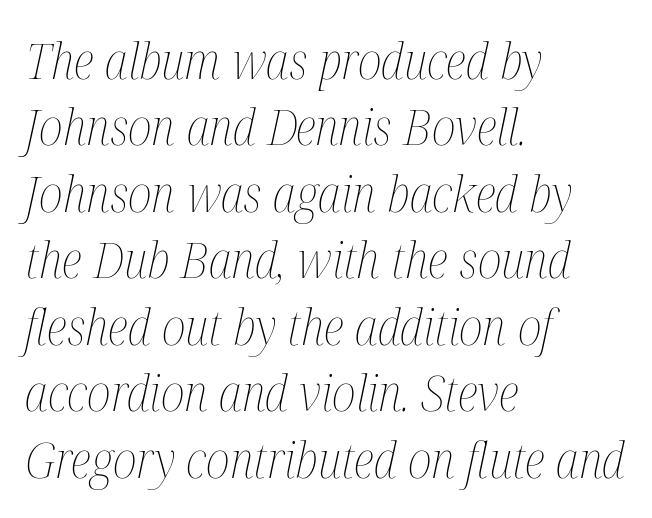
Q: Is the text bold? A: No.
Q: Is the text italic (slanted)? A: Yes, it leans right by about 12 degrees.
Q: Is the text underlined? A: No.
Q: How is the paragraph aligned? A: Left-aligned.
Q: Is the spacing between letters normal or unusually wide? A: Normal.
Q: Is the spacing between lines tight, normal or loose? A: Normal.
Q: Width (condensed, normal, or wide)? A: Condensed.
Q: Stroke contrast? A: Medium.
Q: x-height? A: Medium.
Q: Monospaced? A: No.
